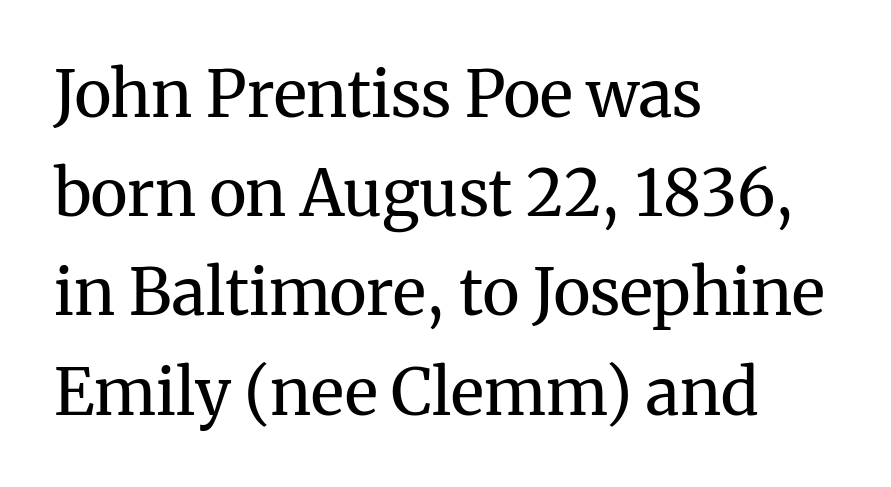
{"serif": "yes", "italic": "no", "bold": "no", "weight": "regular", "width": "normal", "stroke_contrast": "medium", "x_height": "medium", "monospaced": "no", "underline": "no", "align": "left", "line_spacing": "normal", "line_spacing_ratio": 1.55, "letter_spacing": "normal", "letter_spacing_em": 0.0, "glyph_px": 64}
